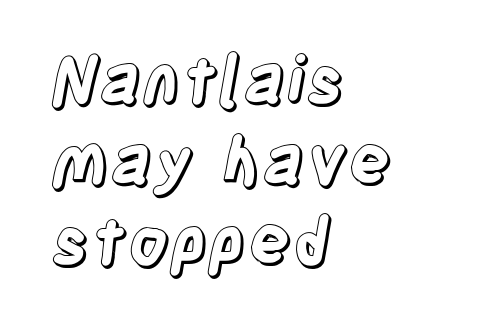
{"width": "condensed", "x_height": "large", "monospaced": "no", "underline": "no", "align": "left", "line_spacing_ratio": 1.24, "letter_spacing": "normal", "letter_spacing_em": 0.0, "glyph_px": 65}
